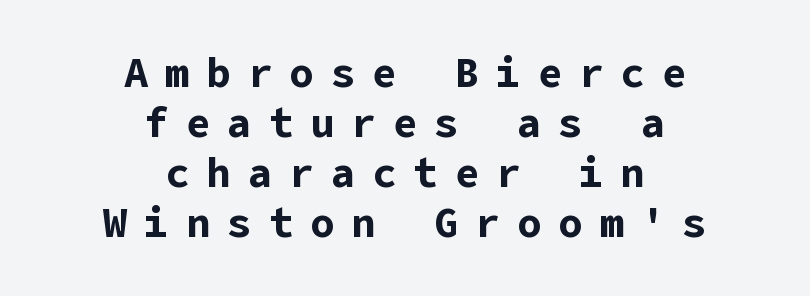
{"serif": "no", "italic": "no", "bold": "yes", "weight": "bold", "width": "normal", "stroke_contrast": "low", "x_height": "medium", "underline": "no", "align": "center", "line_spacing_ratio": 1.22, "letter_spacing": "wide", "letter_spacing_em": 0.41, "glyph_px": 41}
